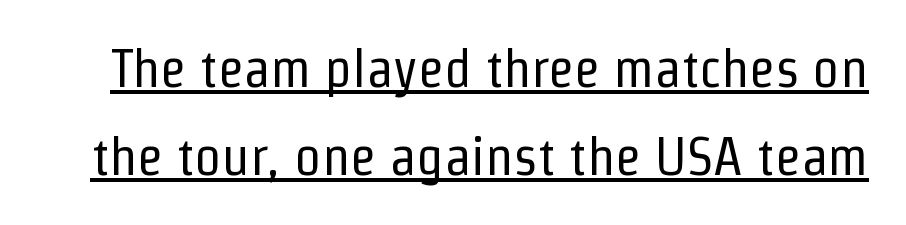
{"serif": "no", "italic": "no", "bold": "no", "weight": "regular", "width": "condensed", "stroke_contrast": "low", "x_height": "medium", "monospaced": "no", "underline": "yes", "line_spacing": "normal", "line_spacing_ratio": 1.63, "letter_spacing": "normal", "letter_spacing_em": 0.0, "glyph_px": 54}
